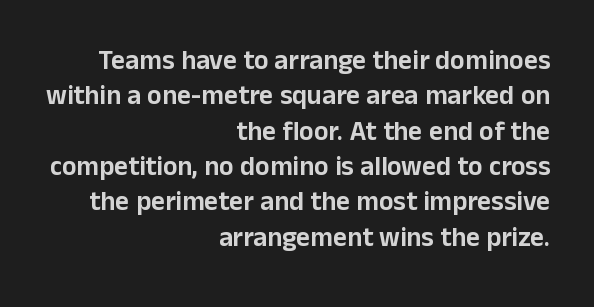
The image shows 27 px text type, upright; set right-aligned, normal line spacing (1.31x), normal letter spacing, not underlined.
